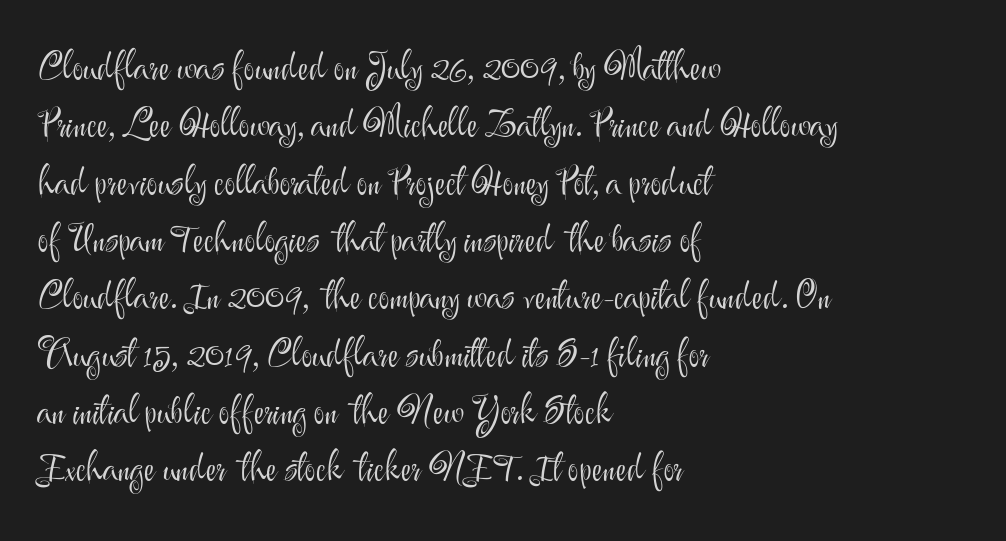
{"serif": "no", "bold": "no", "weight": "light", "width": "normal", "stroke_contrast": "medium", "x_height": "small", "monospaced": "no", "underline": "no", "align": "left", "line_spacing": "normal", "line_spacing_ratio": 1.55, "letter_spacing": "normal", "letter_spacing_em": 0.0, "glyph_px": 37}
